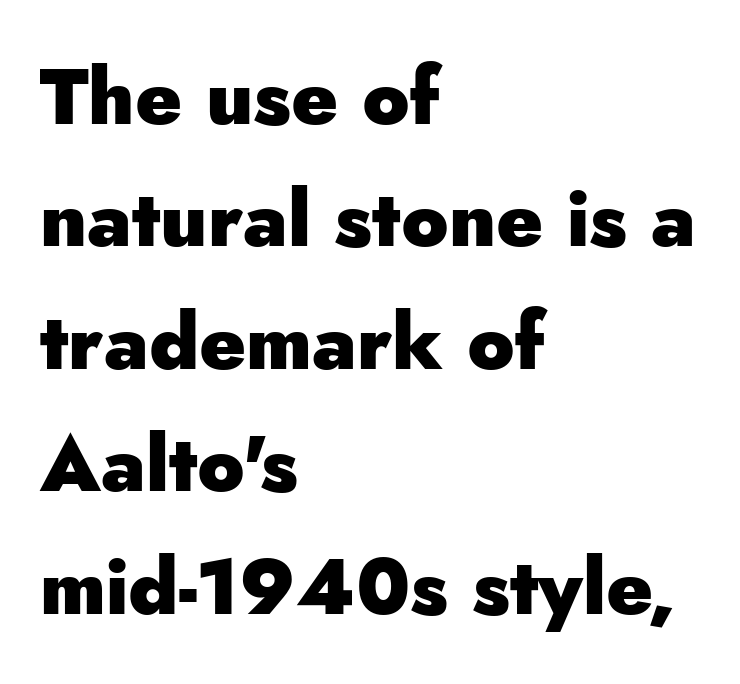
The image shows 78 px heavy sans-serif type, upright; set left-aligned, normal line spacing (1.57x), normal letter spacing, not underlined; low stroke contrast and a small x-height.
